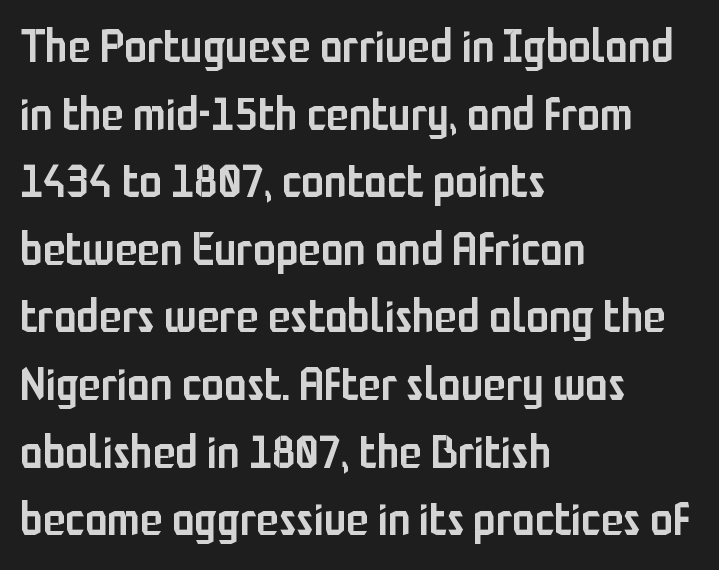
Q: Is the text bold? A: Semi-bold.
Q: Is the text italic (slanted)? A: No, it is upright.
Q: Is the typeface a serif or a sans-serif typeface? A: Sans-serif.
Q: Is the text underlined? A: No.
Q: How is the paragraph aligned? A: Left-aligned.
Q: Is the spacing between letters normal or unusually wide? A: Normal.
Q: Is the spacing between lines tight, normal or loose? A: Normal.
Q: Width (condensed, normal, or wide)? A: Condensed.
Q: Stroke contrast? A: Low.
Q: x-height? A: Medium.
Q: Monospaced? A: No.
